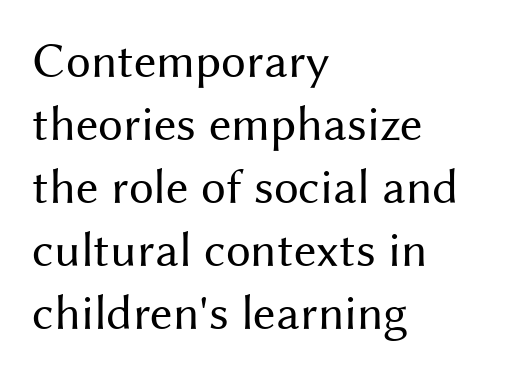
Q: Is the text bold? A: No.
Q: Is the text italic (slanted)? A: No, it is upright.
Q: Is the typeface a serif or a sans-serif typeface? A: Sans-serif.
Q: Is the text underlined? A: No.
Q: How is the paragraph aligned? A: Left-aligned.
Q: Is the spacing between letters normal or unusually wide? A: Normal.
Q: Is the spacing between lines tight, normal or loose? A: Normal.
Q: Width (condensed, normal, or wide)? A: Normal.
Q: Stroke contrast? A: Medium.
Q: x-height? A: Medium.
Q: Monospaced? A: No.
